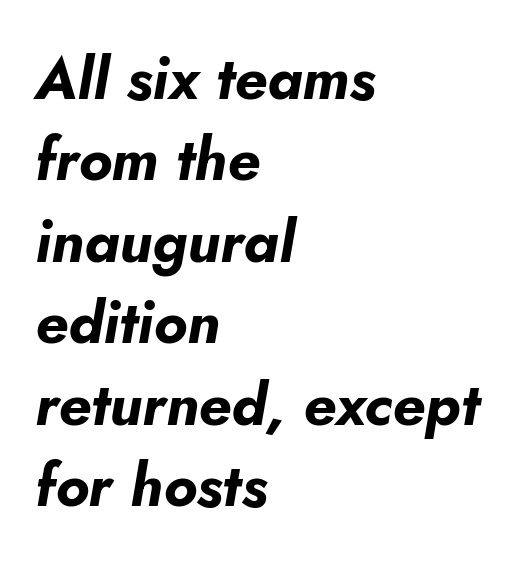
Observe the lean: these are italic letterforms. Letters rest on an invisible, unmarked baseline. Plenty of ink on the page — the face is bold. Summary of vertical rhythm: regular, with standard interline spacing.
